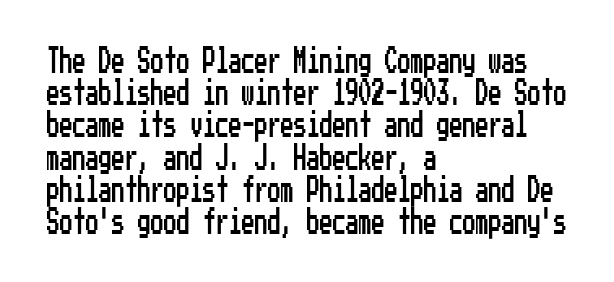
The image shows 26 px text type, upright; set left-aligned, line spacing 1.24x, normal letter spacing, not underlined.
